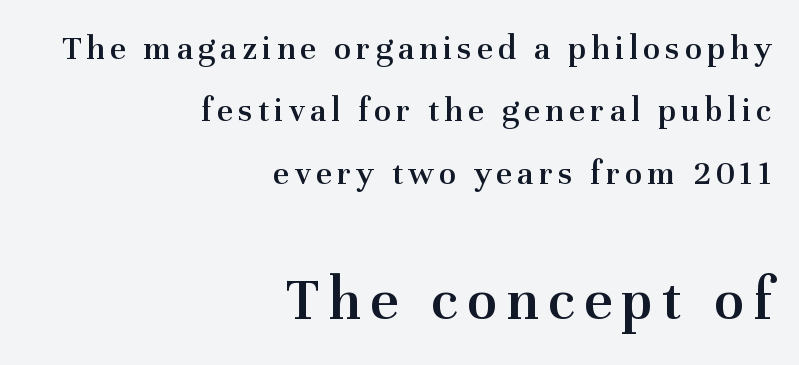
{"serif": "yes", "italic": "no", "bold": "semi", "weight": "semibold", "width": "normal", "stroke_contrast": "medium", "x_height": "medium", "monospaced": "no", "underline": "no", "align": "right", "line_spacing_ratio": 1.78, "larger_block": "second", "size_ratio": 1.77, "glyph_px": 62}
